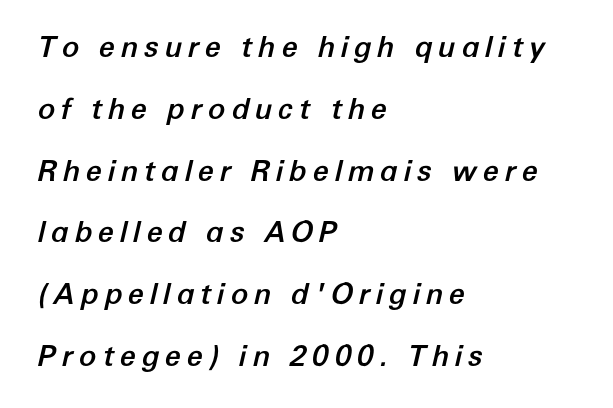
Q: Is the text italic (slanted)? A: Yes, it leans right by about 12 degrees.
Q: Is the text underlined? A: No.
Q: How is the paragraph aligned? A: Left-aligned.
Q: Is the spacing between lines tight, normal or loose? A: Loose.
Q: Width (condensed, normal, or wide)? A: Normal.
Q: Stroke contrast? A: Low.
Q: x-height? A: Medium.
Q: Monospaced? A: No.
